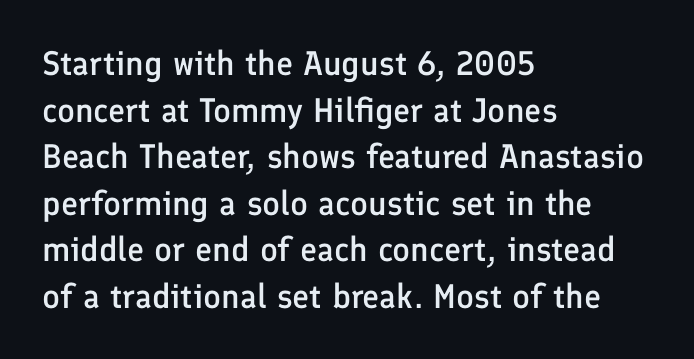
The image shows 34 px semibold sans-serif type, upright; set left-aligned, normal line spacing (1.37x), normal letter spacing, not underlined; low stroke contrast and a medium x-height.
